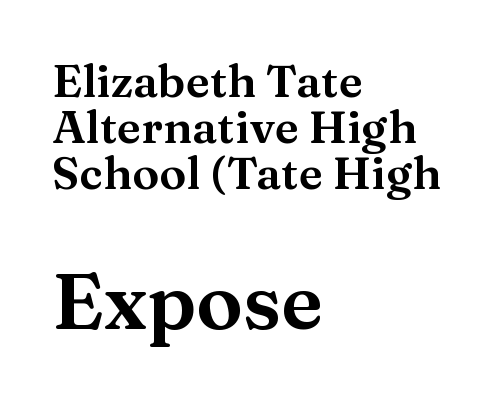
The image shows 78 px wide serif type, upright; set left-aligned, tight line spacing (1.02x), normal letter spacing, not underlined; the second (bottom) block is 1.73x larger; medium stroke contrast and a medium x-height.
